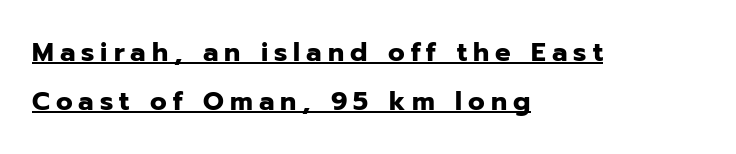
The image shows 26 px bold type, upright; set left-aligned, line spacing 1.89x, unusually wide letter spacing (+0.23 em), underlined.
